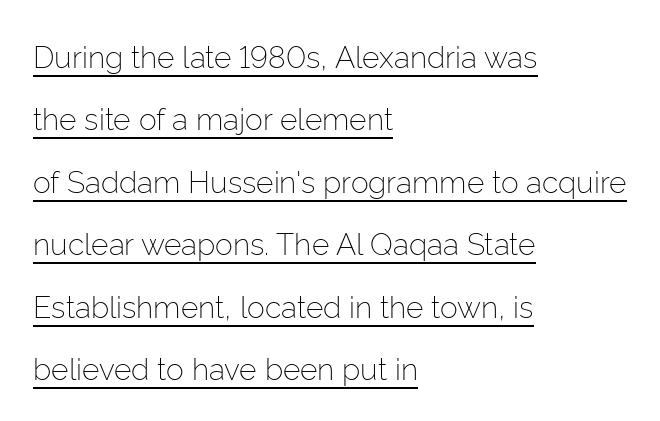
{"serif": "no", "italic": "no", "bold": "no", "weight": "light", "width": "normal", "stroke_contrast": "low", "x_height": "medium", "monospaced": "no", "underline": "yes", "align": "left", "line_spacing": "loose", "line_spacing_ratio": 2.08, "letter_spacing": "normal", "letter_spacing_em": 0.0, "glyph_px": 30}
